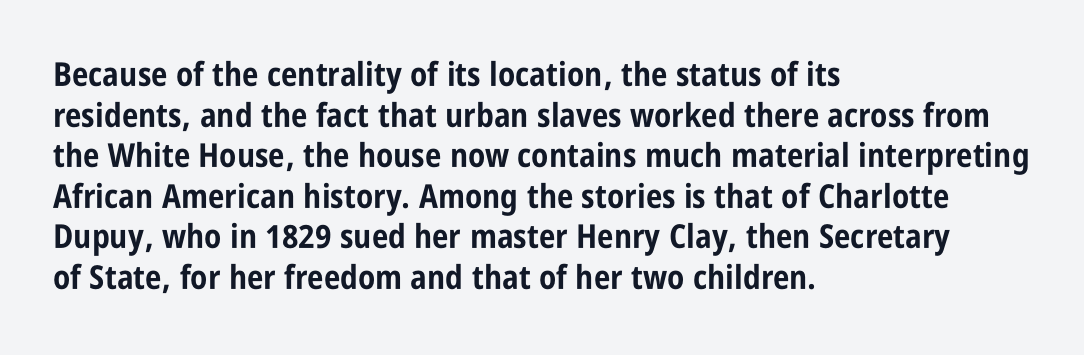
Tracking here is standard; glyphs follow each other at the usual distance. Check where the strokes stop: nothing finishes them off — pure sans. Here the designer chose a conventional face with non-uniform glyph widths. The font's upright variant was chosen for this text. Line beginnings align vertically; line endings do not.
